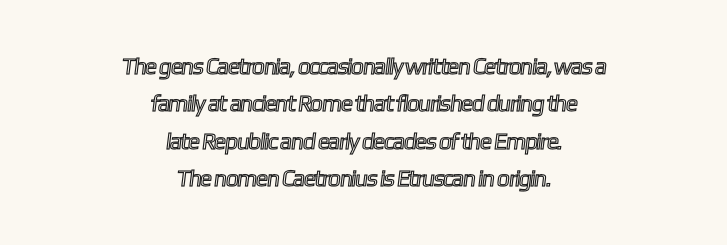
Spacing between characters is what you'd get straight out of the box. Check the space under the baseline: it is left empty. Does the leading feel generous? No, just average. Layout note: lines centered.
